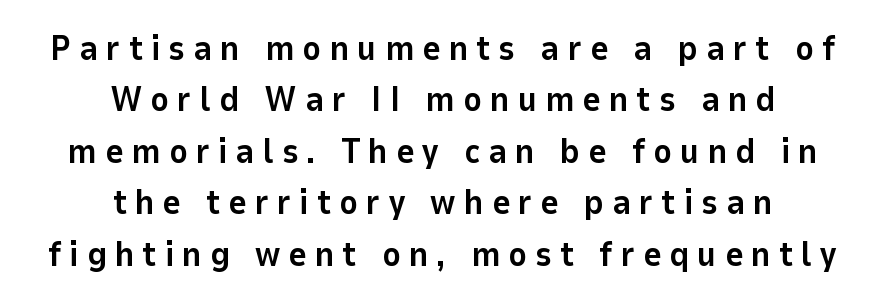
The image shows 35 px bold sans-serif type, upright; set centered, normal line spacing (1.47x), unusually wide letter spacing (+0.23 em), not underlined; low stroke contrast and a medium x-height.
